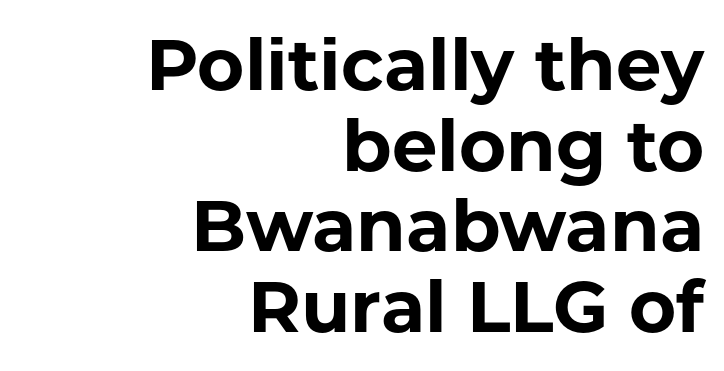
{"serif": "no", "italic": "no", "bold": "yes", "weight": "bold", "width": "normal", "stroke_contrast": "low", "x_height": "medium", "monospaced": "no", "underline": "no", "align": "right", "line_spacing": "tight", "line_spacing_ratio": 1.12, "letter_spacing": "normal", "letter_spacing_em": 0.0, "glyph_px": 72}
